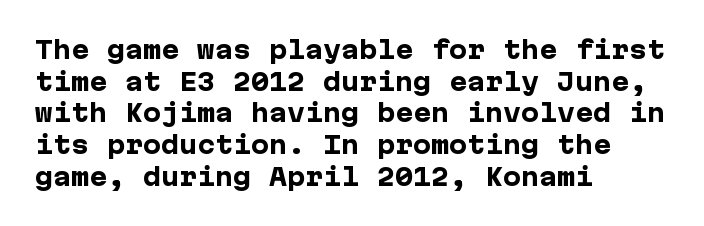
The image shows 24 px bold type, upright; set left-aligned, normal line spacing (1.32x), normal letter spacing, not underlined.
